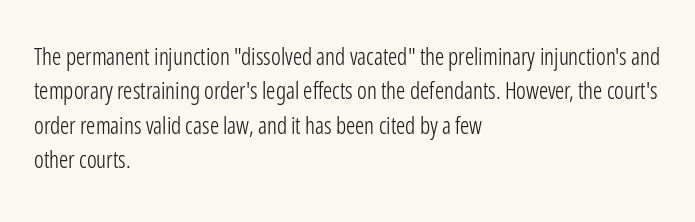
Q: Is the text bold? A: No.
Q: Is the text italic (slanted)? A: No, it is upright.
Q: Is the text underlined? A: No.
Q: How is the paragraph aligned? A: Left-aligned.
Q: Is the spacing between letters normal or unusually wide? A: Normal.
Q: Is the spacing between lines tight, normal or loose? A: Normal.
